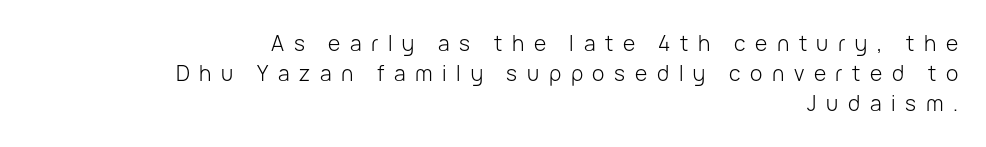
Line ends are locked; line starts wander. The string is rendered with underlining switched off. The letters stand straight up with perfectly vertical stems. Summary of weight: not heavy and not bold.
